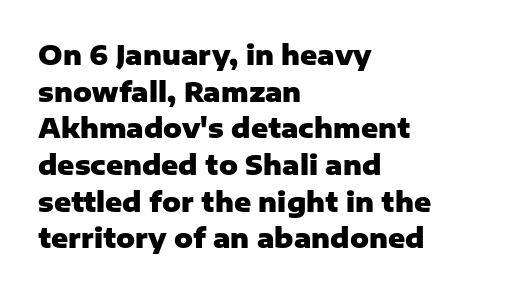
Caption: multi-line text, flush left, ragged right. Look at the tracking — it's just the regular setting, nothing added. Upright lettering throughout. The passage shown is emphatically bold. The passage shown is not underscored anywhere.
